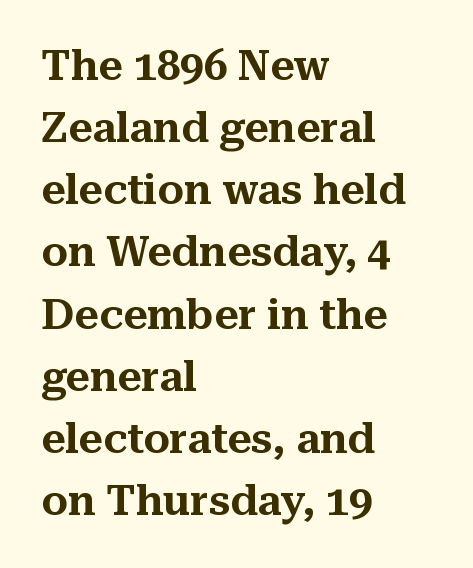
Words appear dense and cohesive because spacing is normal. The passage shown is typeset with a serif family. Check under the words: just untouched page. Italic: no, the glyphs are upright roman. Notice how the passage keeps a crisp vertical edge on the left only. The space between consecutive lines is moderate.
